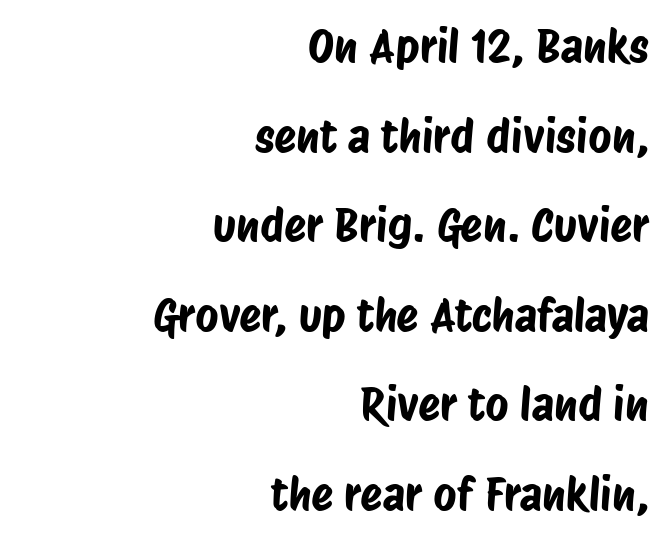
Q: Is the typeface a serif or a sans-serif typeface? A: Sans-serif.
Q: Is the text underlined? A: No.
Q: How is the paragraph aligned? A: Right-aligned.
Q: Is the spacing between letters normal or unusually wide? A: Normal.
Q: Is the spacing between lines tight, normal or loose? A: Loose.
Q: Width (condensed, normal, or wide)? A: Condensed.
Q: Stroke contrast? A: Low.
Q: x-height? A: Large.
Q: Monospaced? A: No.
